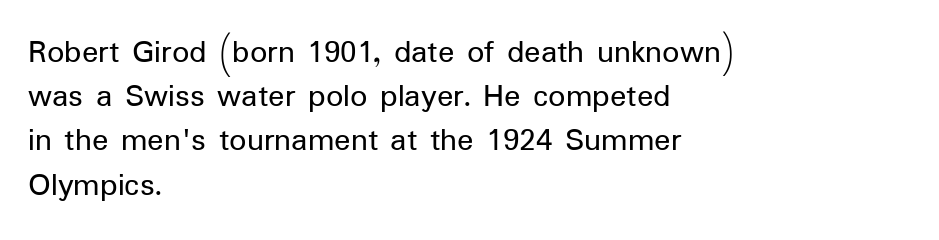
Q: Is the text bold? A: No.
Q: Is the text italic (slanted)? A: No, it is upright.
Q: Is the typeface a serif or a sans-serif typeface? A: Sans-serif.
Q: Is the text underlined? A: No.
Q: How is the paragraph aligned? A: Left-aligned.
Q: Is the spacing between letters normal or unusually wide? A: Normal.
Q: Is the spacing between lines tight, normal or loose? A: Normal.
Q: Width (condensed, normal, or wide)? A: Normal.
Q: Stroke contrast? A: Low.
Q: x-height? A: Medium.
Q: Monospaced? A: No.
